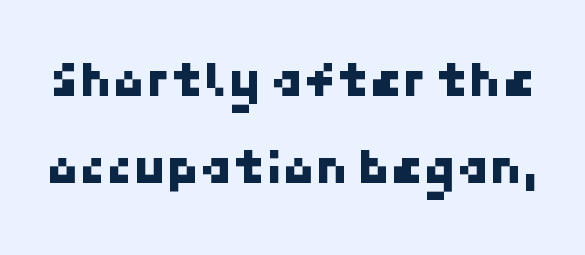
Nothing unusual about the tracking: characters are spaced as the font intends. The space directly below the letters is spotless. Serifs: no, the terminals of the letterforms are clean. A normal amount of white space separates one row of letters from the next.
